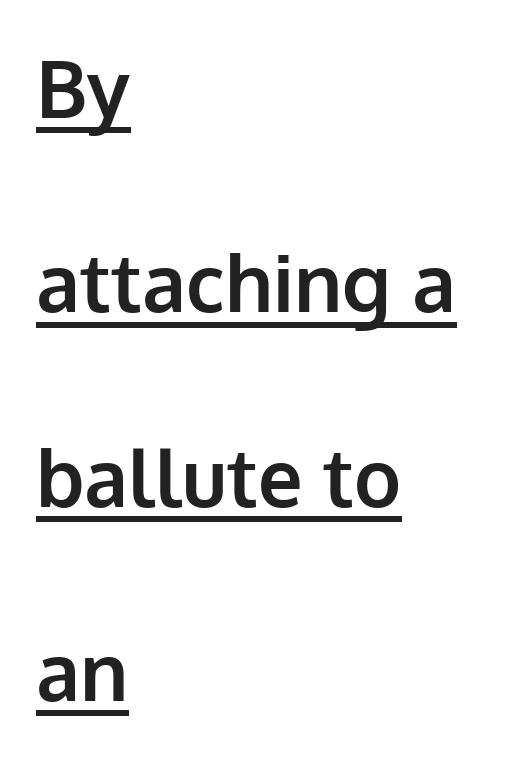
The lines in this sample share a left origin and differ only in where they stop. Set as a true bold cut, around the 700 mark. The rendering uses natural spacing where letterforms have individual widths. Upright lettering throughout. In terms of letterspacing, this is plain default setting.
